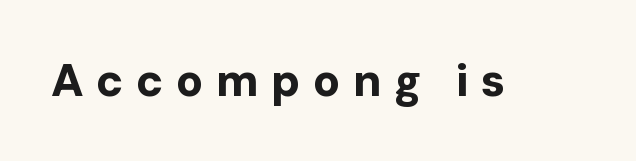
Caption: bold face, heavy strokes. Notice how the stems are strictly vertical — no italics here. Regarding serifs, this sample does without them. How are the letters spaced? Widely, with obvious added tracking.
